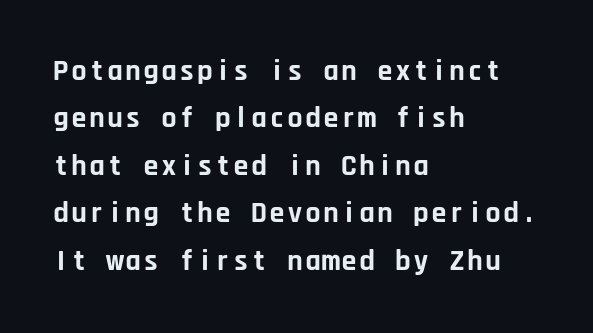
{"serif": "no", "italic": "no", "bold": "yes", "weight": "bold", "width": "normal", "stroke_contrast": "low", "x_height": "large", "monospaced": "yes", "underline": "no", "align": "left", "line_spacing": "normal", "line_spacing_ratio": 1.58, "letter_spacing": "normal", "letter_spacing_em": 0.0, "glyph_px": 30}
